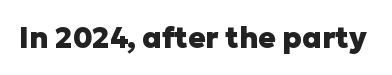
The image shows 29 px heavy sans-serif type, upright; set normal letter spacing, not underlined; low stroke contrast and a medium x-height.
